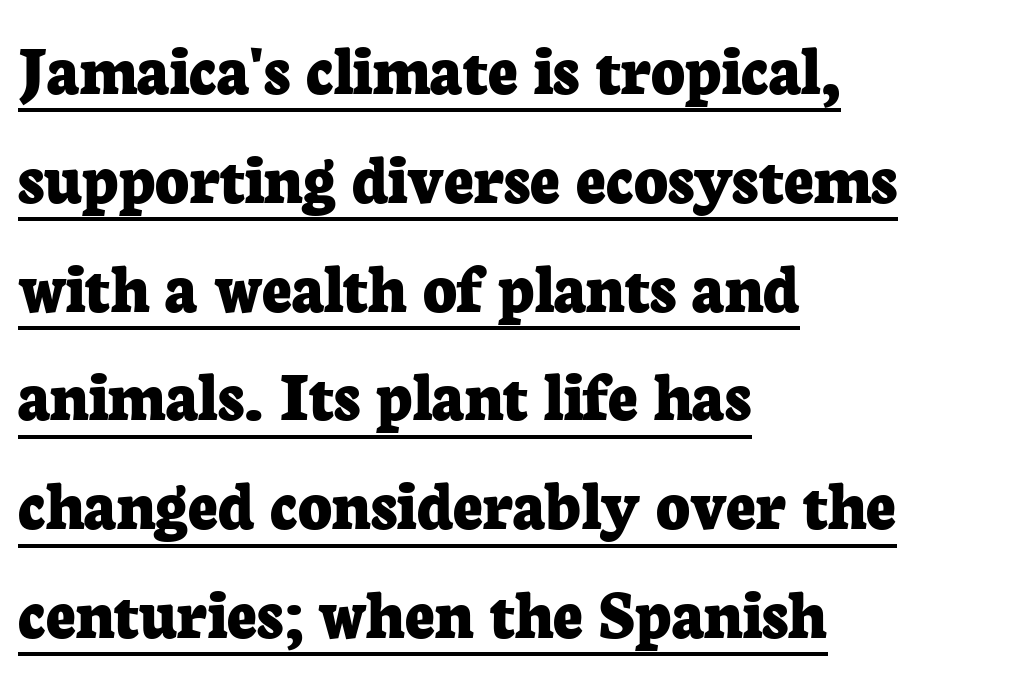
The image shows 73 px bold serif type, upright; set left-aligned, normal line spacing (1.49x), normal letter spacing, underlined; low stroke contrast and a medium x-height.
